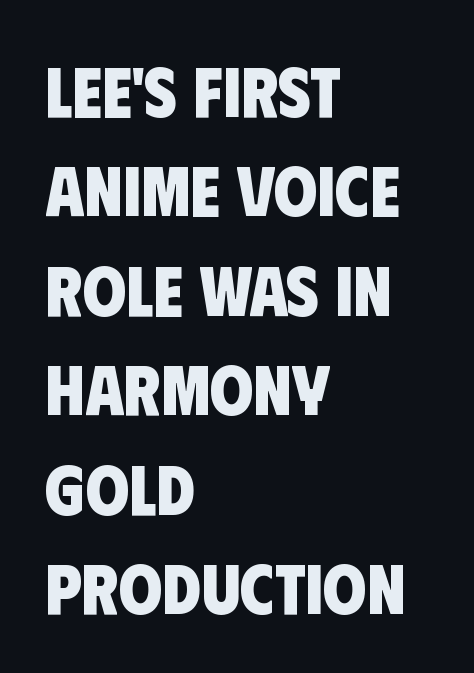
The sample has been set heavy, in full bold. The compositor pushed each line to the left boundary. Is there much room between lines? A standard amount, neither cramped nor airy. The glyphs are unaccompanied by any horizontal stroke below them. Varying glyph widths throughout — classic text-font behaviour. The designer went with a sans here, leaving each stem footless.
